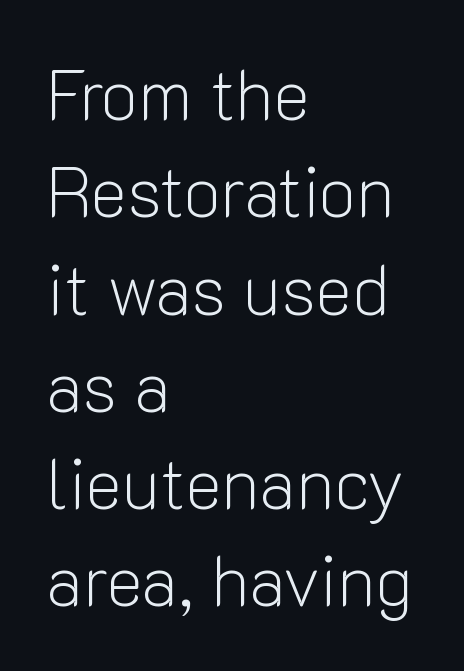
Q: Is the text bold? A: No.
Q: Is the text italic (slanted)? A: No, it is upright.
Q: Is the typeface a serif or a sans-serif typeface? A: Sans-serif.
Q: Is the text underlined? A: No.
Q: How is the paragraph aligned? A: Left-aligned.
Q: Is the spacing between letters normal or unusually wide? A: Normal.
Q: Is the spacing between lines tight, normal or loose? A: Normal.
Q: Width (condensed, normal, or wide)? A: Normal.
Q: Stroke contrast? A: Low.
Q: x-height? A: Medium.
Q: Monospaced? A: No.
